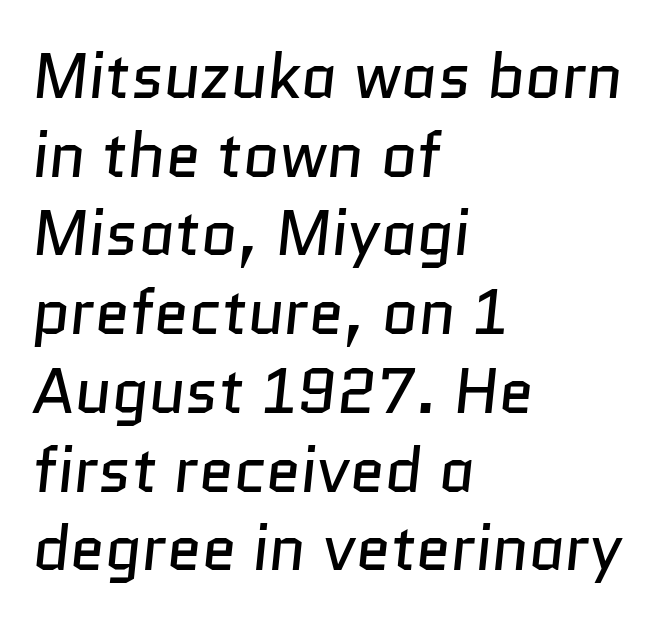
Q: Is the text bold? A: No.
Q: Is the typeface a serif or a sans-serif typeface? A: Sans-serif.
Q: Is the text underlined? A: No.
Q: How is the paragraph aligned? A: Left-aligned.
Q: Is the spacing between letters normal or unusually wide? A: Normal.
Q: Is the spacing between lines tight, normal or loose? A: Normal.
Q: Width (condensed, normal, or wide)? A: Normal.
Q: Stroke contrast? A: Low.
Q: x-height? A: Medium.
Q: Monospaced? A: No.
